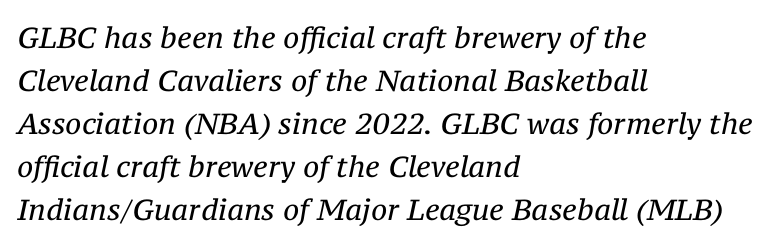
{"serif": "yes", "italic": "yes", "lean": "right", "slant_degrees": 12, "bold": "no", "weight": "regular", "width": "normal", "stroke_contrast": "medium", "x_height": "medium", "monospaced": "no", "underline": "no", "align": "left", "line_spacing": "normal", "line_spacing_ratio": 1.48, "letter_spacing": "normal", "letter_spacing_em": 0.0, "glyph_px": 29}
